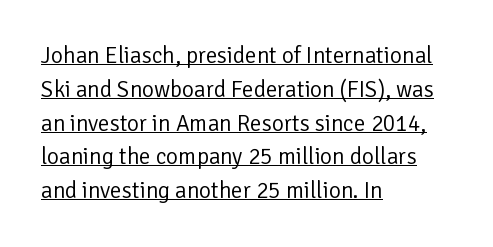
{"italic": "no", "bold": "no", "underline": "yes", "align": "left", "line_spacing": "normal", "line_spacing_ratio": 1.47, "letter_spacing": "normal", "letter_spacing_em": 0.0, "glyph_px": 23}
